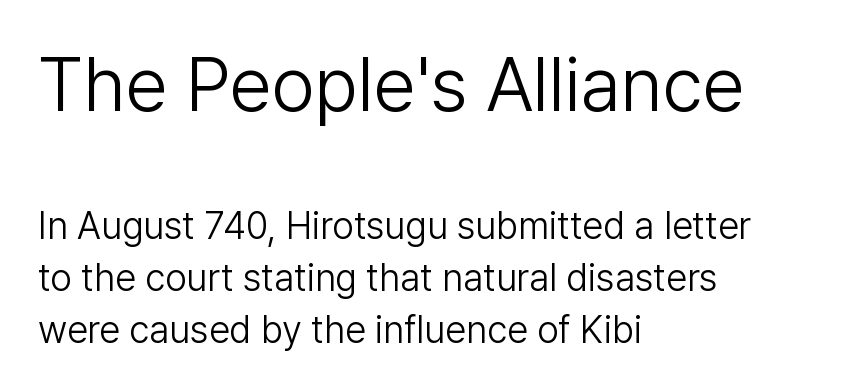
{"serif": "no", "italic": "no", "bold": "no", "weight": "light", "width": "normal", "stroke_contrast": "low", "x_height": "medium", "monospaced": "no", "underline": "no", "align": "left", "line_spacing": "normal", "line_spacing_ratio": 1.36, "letter_spacing": "normal", "letter_spacing_em": 0.0, "larger_block": "first", "size_ratio": 2.0, "glyph_px": 76}
